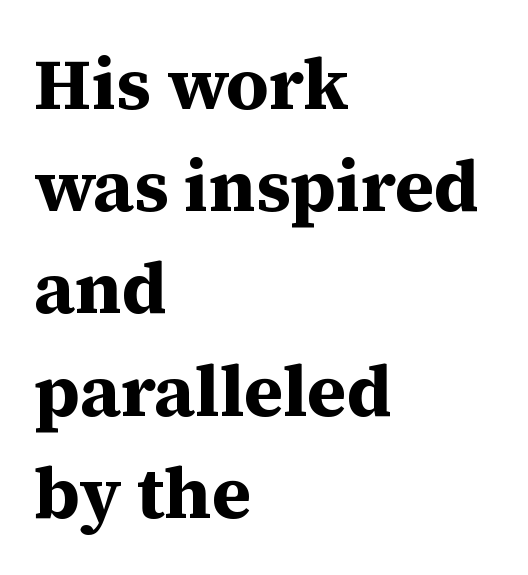
Q: Is the text bold? A: Yes.
Q: Is the text italic (slanted)? A: No, it is upright.
Q: Is the typeface a serif or a sans-serif typeface? A: Serif.
Q: Is the text underlined? A: No.
Q: How is the paragraph aligned? A: Left-aligned.
Q: Is the spacing between letters normal or unusually wide? A: Normal.
Q: Is the spacing between lines tight, normal or loose? A: Normal.
Q: Width (condensed, normal, or wide)? A: Normal.
Q: Stroke contrast? A: Medium.
Q: x-height? A: Medium.
Q: Monospaced? A: No.
